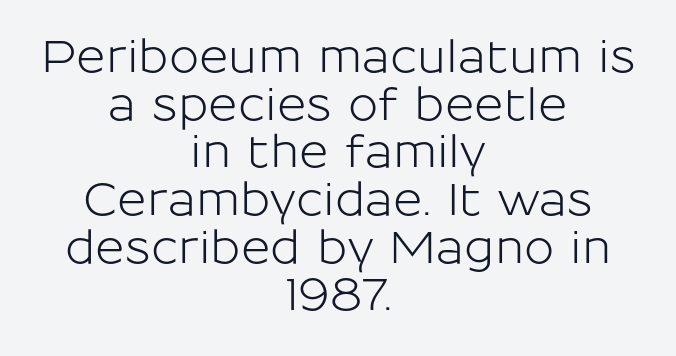
{"serif": "no", "italic": "no", "width": "normal", "stroke_contrast": "low", "x_height": "medium", "monospaced": "no", "underline": "no", "align": "center", "line_spacing": "tight", "line_spacing_ratio": 1.06, "letter_spacing": "normal", "letter_spacing_em": 0.0, "glyph_px": 45}
